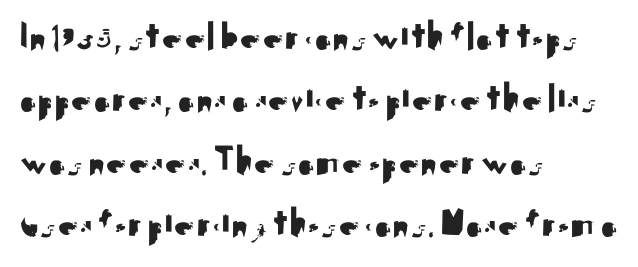
Default kerning and tracking; the words read as compact shapes. The letters advance in unequal steps, a hallmark of proportional type. Leading matches the norm, producing a regular column. I'd call this a sans setting — the letters go barefoot. The zone under the glyphs is completely vacant. The rendering anchors every line to the left-hand side.
